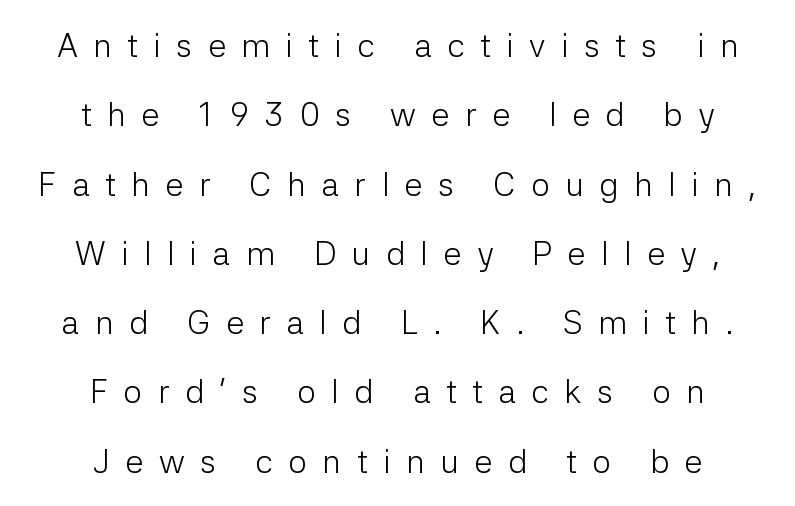
The image shows 33 px light sans-serif type, upright; set centered, loose line spacing (2.1x), unusually wide letter spacing (+0.47 em), not underlined; low stroke contrast and a medium x-height.
